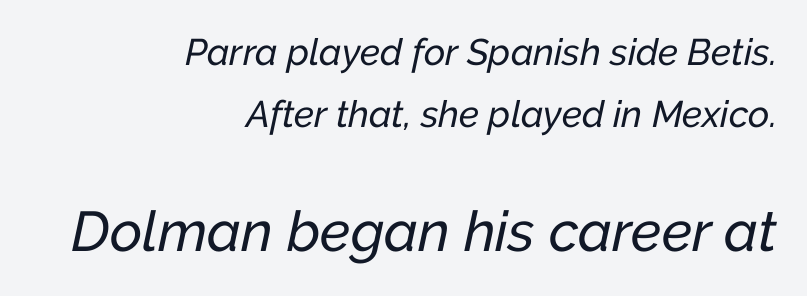
{"italic": "yes", "lean": "right", "slant_degrees": 12, "width": "normal", "stroke_contrast": "low", "x_height": "medium", "monospaced": "no", "underline": "no", "align": "right", "line_spacing": "normal", "line_spacing_ratio": 1.67, "letter_spacing": "normal", "letter_spacing_em": 0.0, "larger_block": "second", "size_ratio": 1.51, "glyph_px": 56}
